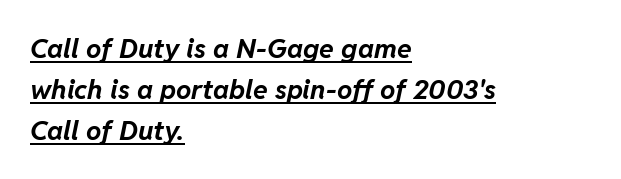
Stroke thickness is high; the sample reads as a true bold. How are the letters spaced? Ordinarily, with no added tracking. Line starts are locked; line ends wander. Quick note: interline space is typical.
